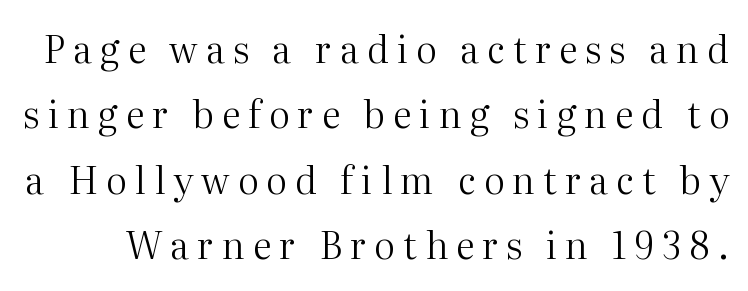
{"serif": "yes", "italic": "no", "bold": "no", "weight": "regular", "width": "normal", "stroke_contrast": "medium", "x_height": "medium", "monospaced": "no", "underline": "no", "line_spacing_ratio": 1.77, "letter_spacing": "wide", "letter_spacing_em": 0.22, "glyph_px": 37}
